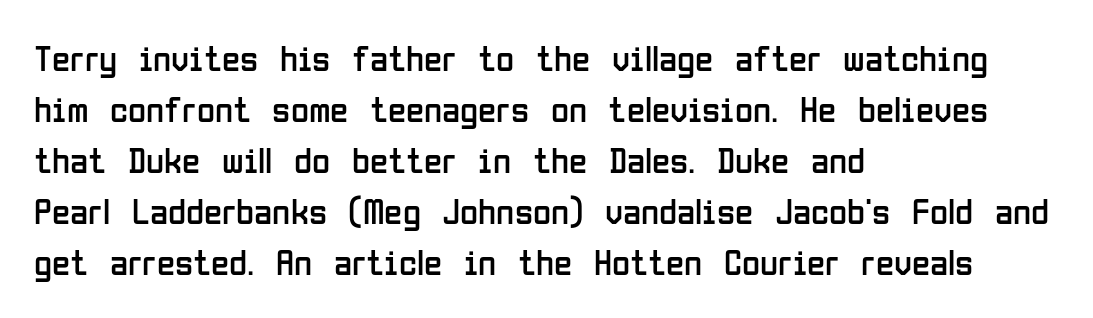
Weight: regular or lighter. It's the straight-up-and-down kind of type. The baseline area is clear. Letter spacing: default. Whoever set this chose a conventional vertical rhythm.
